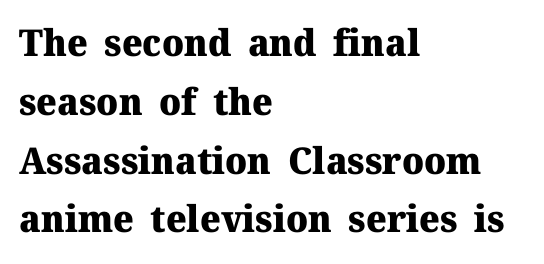
These lines keep a tight, regular rhythm from letter to letter. The font's upright variant was chosen for this text. This is serif lettering, the kind often seen in printed books. The passage shown is typed in a proportional face where columns would drift.
